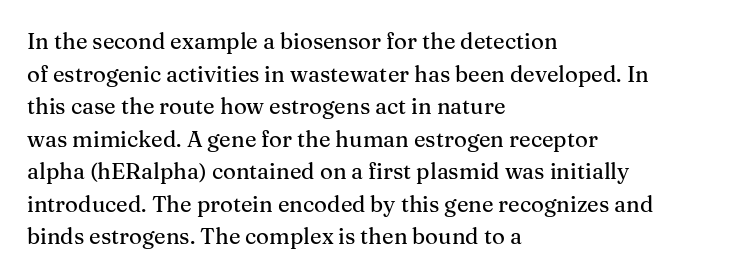
Q: Is the text italic (slanted)? A: No, it is upright.
Q: Is the text underlined? A: No.
Q: How is the paragraph aligned? A: Left-aligned.
Q: Is the spacing between letters normal or unusually wide? A: Normal.
Q: Is the spacing between lines tight, normal or loose? A: Normal.
